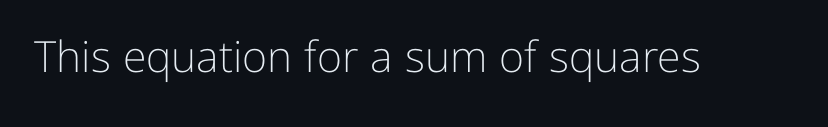
Q: Is the text bold? A: No.
Q: Is the text italic (slanted)? A: No, it is upright.
Q: Is the typeface a serif or a sans-serif typeface? A: Sans-serif.
Q: Is the text underlined? A: No.
Q: Is the spacing between letters normal or unusually wide? A: Normal.
Q: Width (condensed, normal, or wide)? A: Normal.
Q: Stroke contrast? A: Low.
Q: x-height? A: Medium.
Q: Monospaced? A: No.
